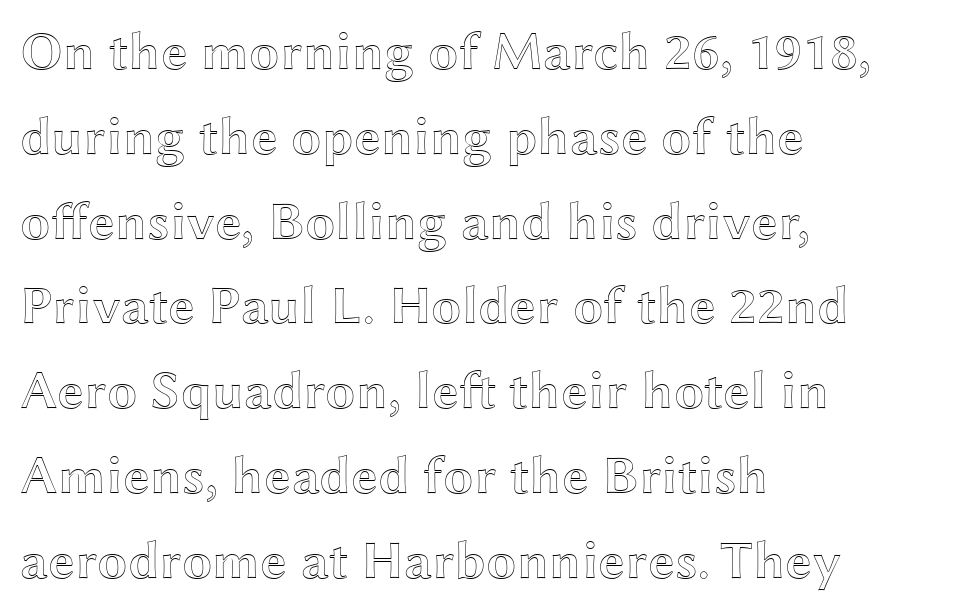
Q: Is the text italic (slanted)? A: No, it is upright.
Q: Is the text underlined? A: No.
Q: How is the paragraph aligned? A: Left-aligned.
Q: Is the spacing between letters normal or unusually wide? A: Normal.
Q: Is the spacing between lines tight, normal or loose? A: Normal.
Q: Width (condensed, normal, or wide)? A: Wide.
Q: x-height? A: Medium.
Q: Monospaced? A: No.
